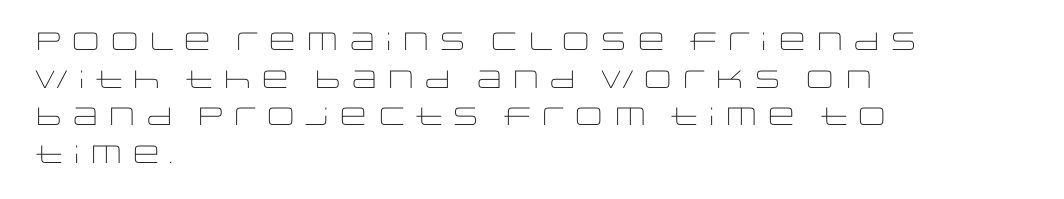
The face used here is rendered with its standard letterfit. Just letters on the line, the space beneath them empty. Caption: face not bold, strokes unweighted. Line spacing here is normal.
